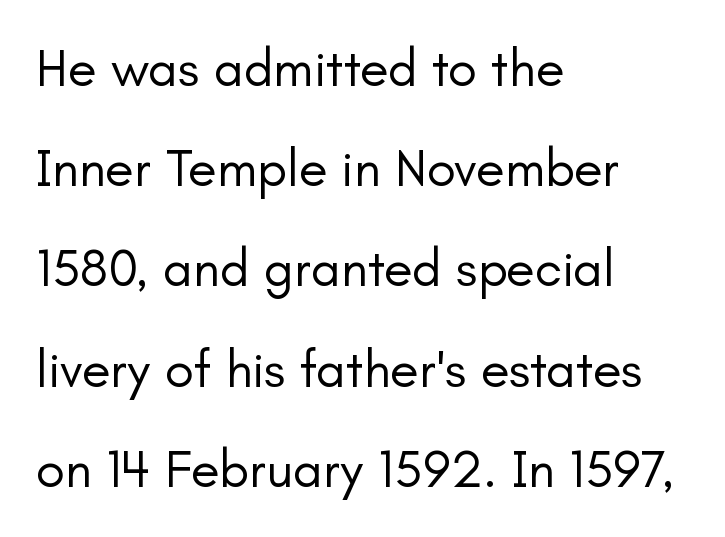
Every character sits straight up, as roman type does. Regarding serifs, this sample does without them. Does extra space separate the letters? No, they use regular spacing. Stems and bowls with no extra thickness — not bold. The letters advance in unequal steps, a hallmark of proportional type. Check the space under the baseline: it is left empty.
